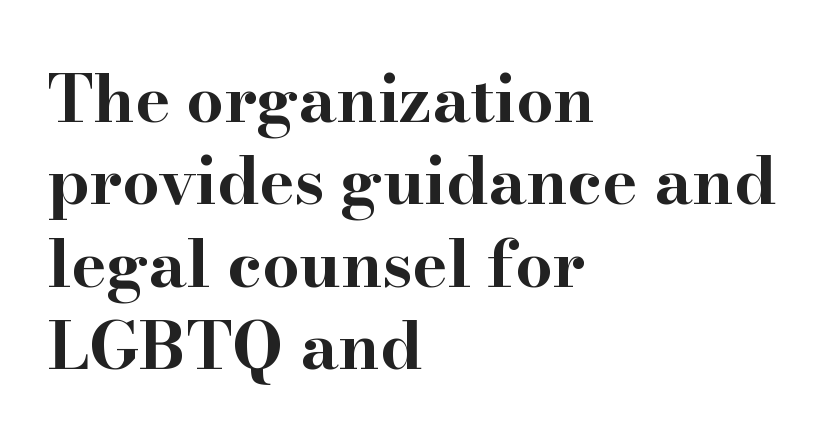
Q: Is the text bold? A: Yes.
Q: Is the text italic (slanted)? A: No, it is upright.
Q: Is the typeface a serif or a sans-serif typeface? A: Serif.
Q: Is the text underlined? A: No.
Q: How is the paragraph aligned? A: Left-aligned.
Q: Is the spacing between letters normal or unusually wide? A: Normal.
Q: Is the spacing between lines tight, normal or loose? A: Normal.
Q: Width (condensed, normal, or wide)? A: Wide.
Q: Stroke contrast? A: High.
Q: x-height? A: Small.
Q: Monospaced? A: No.
